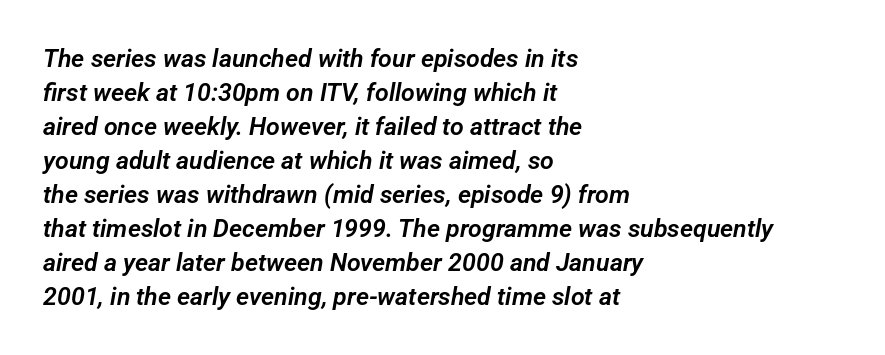
The image shows 25 px text type; set left-aligned, normal line spacing (1.36x), normal letter spacing, not underlined.
